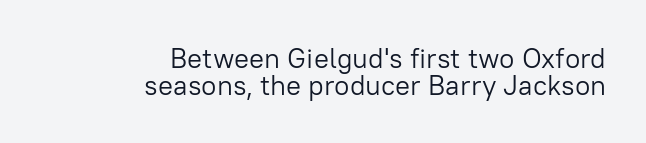
The image shows 28 px light sans-serif type, upright; set right-aligned, tight line spacing (0.96x), normal letter spacing, not underlined; low stroke contrast and a medium x-height.
